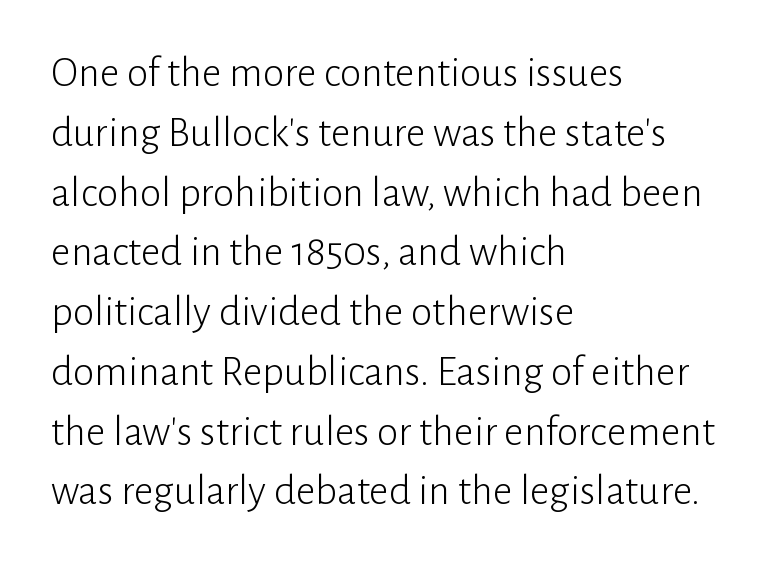
The image shows 43 px light sans-serif type, upright; set left-aligned, normal line spacing (1.39x), normal letter spacing, not underlined; low stroke contrast and a medium x-height.
